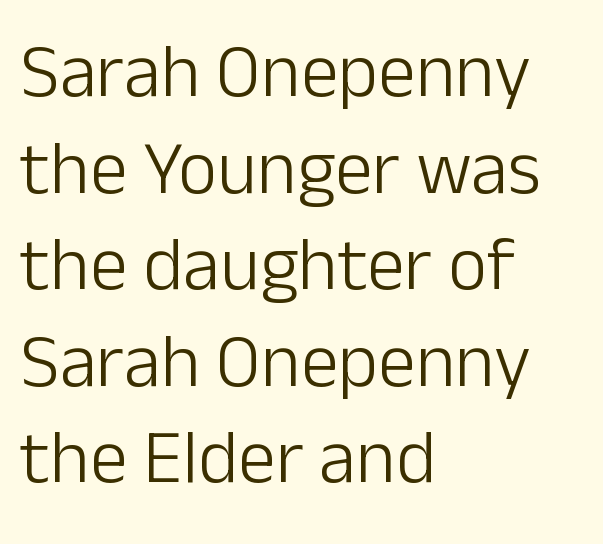
The image shows 76 px light sans-serif type, upright; set left-aligned, normal line spacing (1.27x), normal letter spacing, not underlined; low stroke contrast and a medium x-height.
